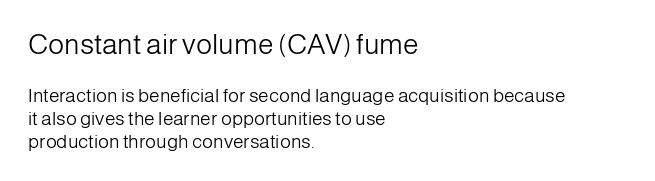
The image shows 28 px light sans-serif type, upright; set left-aligned, line spacing 1.2x, normal letter spacing, not underlined; the first (top) block is 1.47x larger; low stroke contrast and a medium x-height.
